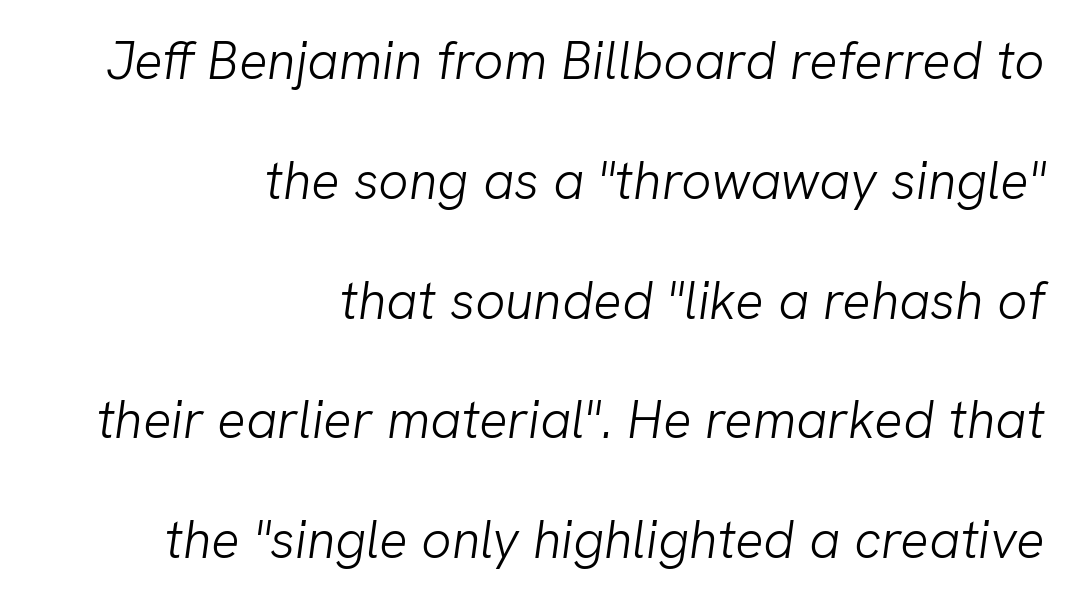
The image shows 53 px light sans-serif type; set right-aligned, loose line spacing (2.26x), normal letter spacing, not underlined; low stroke contrast and a medium x-height.
